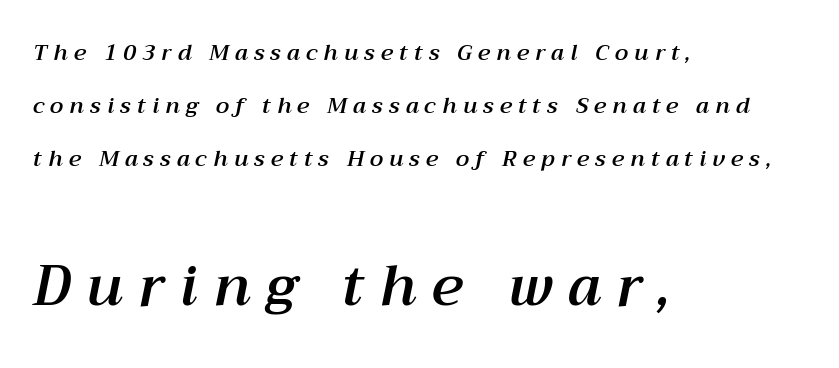
Observe the wide spacing: letters keep a clear distance from each other. Unmarked baselines from the first word to the last. You can tell it's italic because the verticals aren't actually vertical. Character widths vary here, with narrow letters taking less room than wide ones. Notice the wide empty band between every row — that's loose leading. The text block is weighted toward the left margin, trailing off unevenly rightward.
